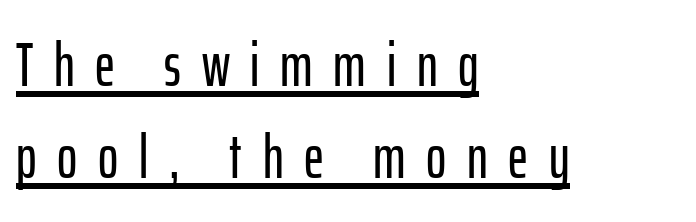
{"serif": "no", "italic": "no", "width": "condensed", "stroke_contrast": "low", "x_height": "medium", "monospaced": "no", "underline": "yes", "align": "left", "line_spacing": "normal", "line_spacing_ratio": 1.51, "letter_spacing": "wide", "letter_spacing_em": 0.34, "glyph_px": 61}
